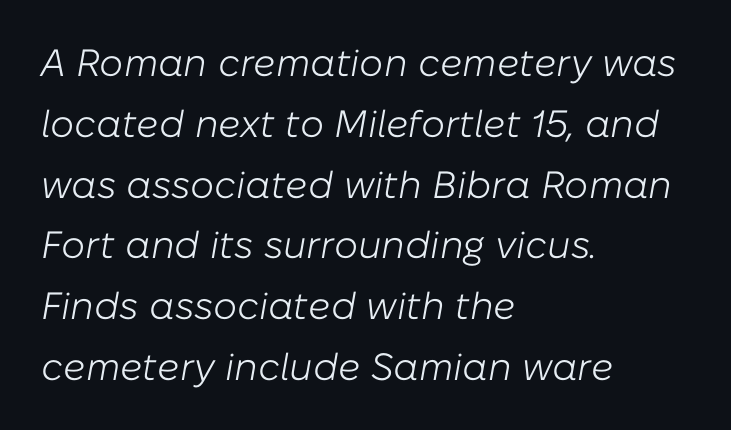
Here the designer chose a conventional face with non-uniform glyph widths. What's the leading like? Ordinary, nothing unusual. Underline: absent. The specimen reads as italic at a glance.
